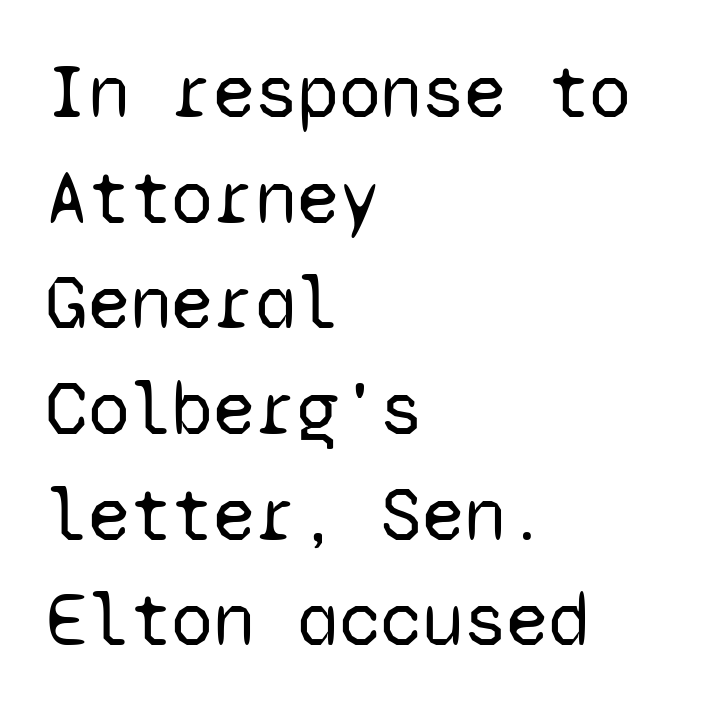
The image shows 76 px regular-weight sans-serif type, upright, monospaced; set left-aligned, normal line spacing (1.39x), normal letter spacing, not underlined; low stroke contrast and a medium x-height.
